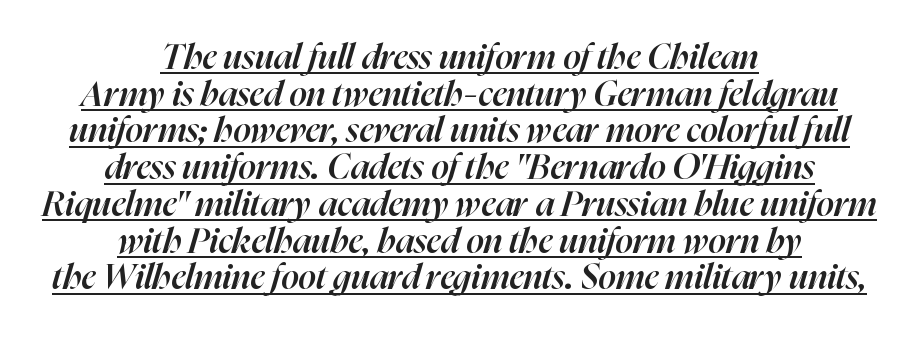
The image shows 35 px semibold type, italic (leaning right); set centered, tight line spacing (1.05x), normal letter spacing, underlined; high stroke contrast and a medium x-height.
